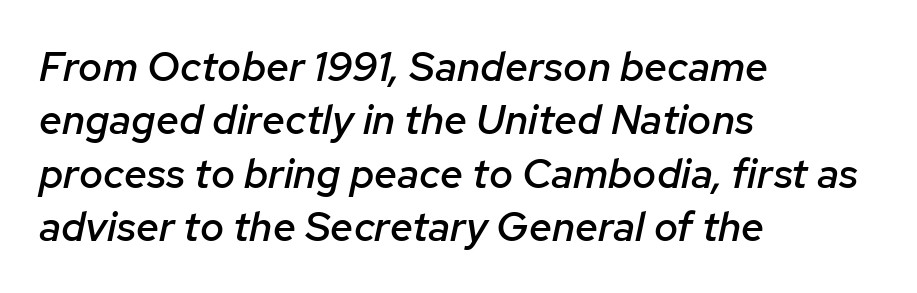
The zone under the glyphs is completely vacant. Looking at the ascenders, they clearly lean. The space between consecutive lines is moderate. Each glyph is drawn with semibold strokes, heavier than normal yet not fully bold.
